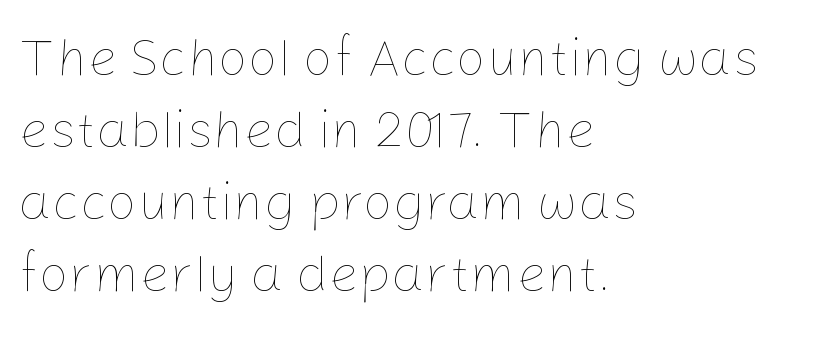
Q: Is the text bold? A: No.
Q: Is the text italic (slanted)? A: No, it is upright.
Q: Is the text underlined? A: No.
Q: How is the paragraph aligned? A: Left-aligned.
Q: Is the spacing between letters normal or unusually wide? A: Normal.
Q: Is the spacing between lines tight, normal or loose? A: Normal.
Q: Width (condensed, normal, or wide)? A: Normal.
Q: Stroke contrast? A: Low.
Q: x-height? A: Medium.
Q: Monospaced? A: No.
